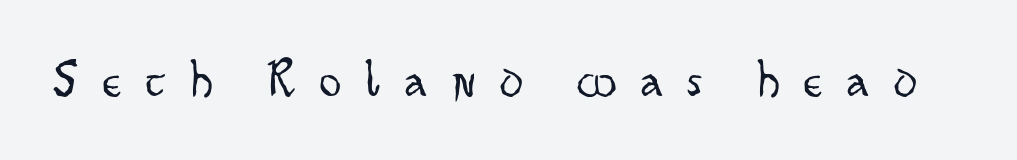
The image shows 53 px light, condensed sans-serif type, upright; set unusually wide letter spacing (+0.47 em), not underlined; low stroke contrast and a small x-height.
